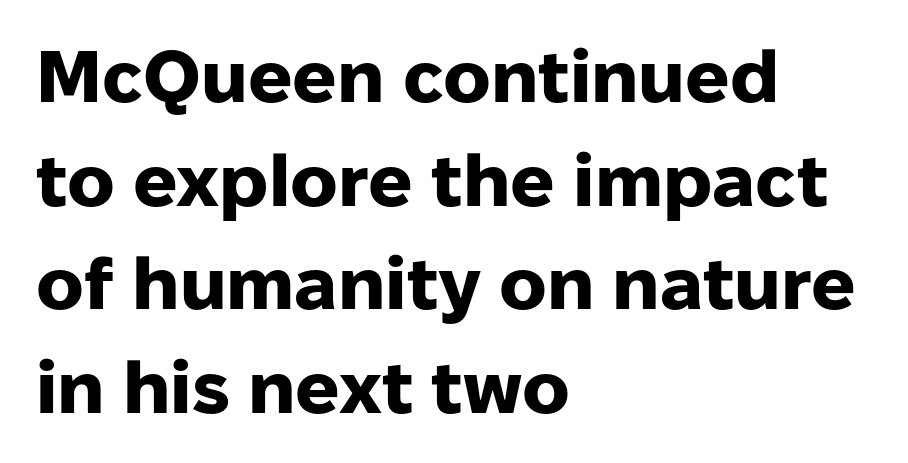
This is the regular roman posture of the typeface. Font category for this specimen: sans-serif. The specimen omits any rule beneath the text block's lines. You could not count columns in this text — the font is proportionally spaced. Teacher's note: observe the even left margin — that is flush-left alignment. Summary of vertical rhythm: regular, with standard interline spacing.
